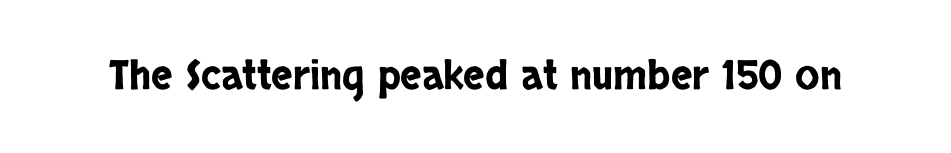
Decoration check: the copy has no underline. The face used here is a sans, in the tradition of grotesques and geometrics. This is roman type, the default non-slanted kind. Character widths vary here, with narrow letters taking less room than wide ones. Observe the ordinary spacing: letters are neighbours, not strangers.
